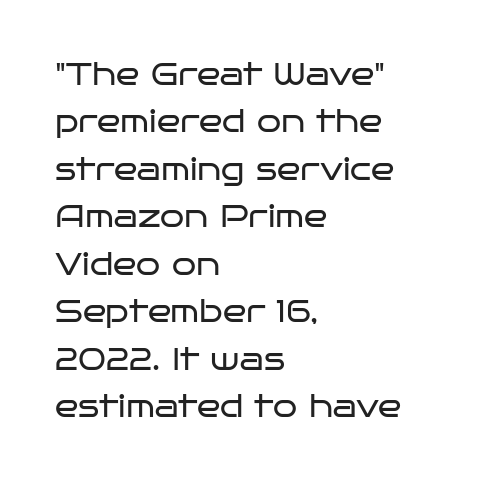
The image shows 31 px regular-weight, wide sans-serif type, upright; set left-aligned, normal line spacing (1.53x), normal letter spacing, not underlined; low stroke contrast and a large x-height.
